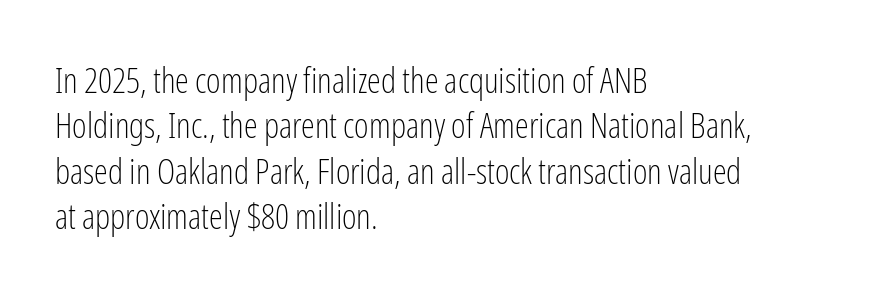
Q: Is the text bold? A: No.
Q: Is the text italic (slanted)? A: No, it is upright.
Q: Is the typeface a serif or a sans-serif typeface? A: Sans-serif.
Q: Is the text underlined? A: No.
Q: How is the paragraph aligned? A: Left-aligned.
Q: Is the spacing between letters normal or unusually wide? A: Normal.
Q: Is the spacing between lines tight, normal or loose? A: Normal.
Q: Width (condensed, normal, or wide)? A: Condensed.
Q: Stroke contrast? A: Low.
Q: x-height? A: Medium.
Q: Monospaced? A: No.
